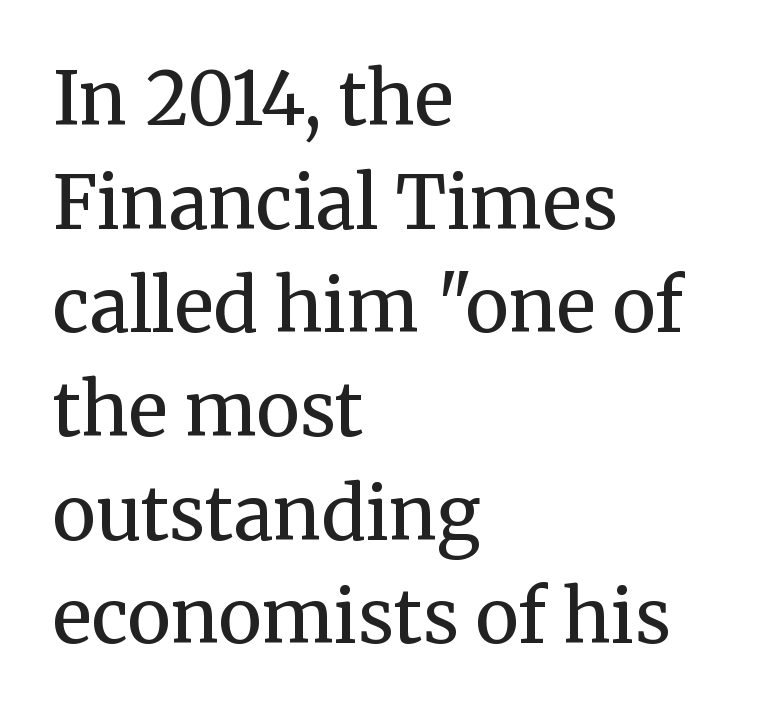
The image shows 73 px regular-weight serif type, upright; set left-aligned, normal line spacing (1.42x), normal letter spacing, not underlined; medium stroke contrast and a medium x-height.
